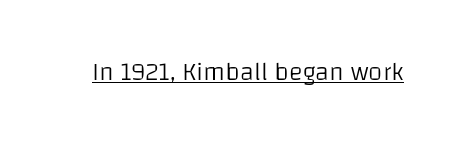
Q: Is the text bold? A: No.
Q: Is the text italic (slanted)? A: No, it is upright.
Q: Is the text underlined? A: Yes.
Q: Is the spacing between letters normal or unusually wide? A: Normal.
